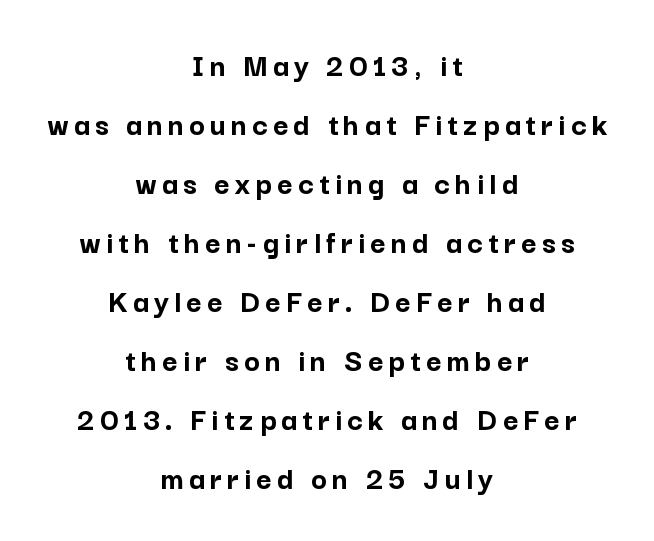
The image shows 33 px semibold sans-serif type, upright; set centered, line spacing 1.79x, not underlined; low stroke contrast and a medium x-height.
